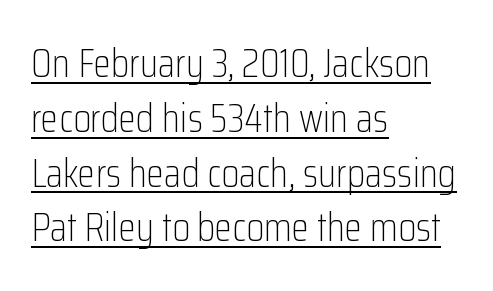
Q: Is the text bold? A: No.
Q: Is the text italic (slanted)? A: No, it is upright.
Q: Is the typeface a serif or a sans-serif typeface? A: Sans-serif.
Q: Is the text underlined? A: Yes.
Q: How is the paragraph aligned? A: Left-aligned.
Q: Is the spacing between letters normal or unusually wide? A: Normal.
Q: Is the spacing between lines tight, normal or loose? A: Normal.
Q: Width (condensed, normal, or wide)? A: Condensed.
Q: Stroke contrast? A: Low.
Q: x-height? A: Medium.
Q: Monospaced? A: No.
